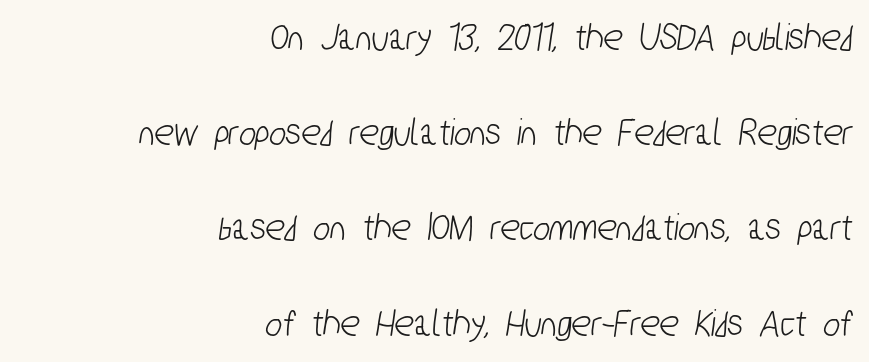
{"serif": "no", "width": "condensed", "stroke_contrast": "low", "x_height": "medium", "monospaced": "no", "underline": "no", "align": "right", "line_spacing": "loose", "line_spacing_ratio": 2.38, "letter_spacing": "normal", "letter_spacing_em": 0.0, "glyph_px": 40}
